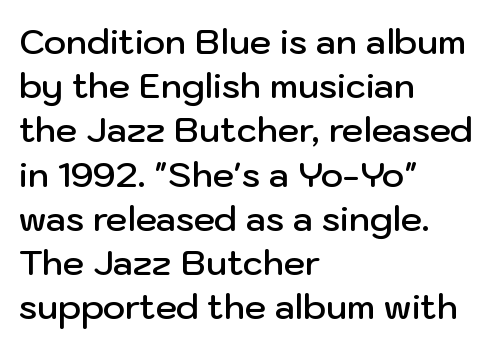
Q: Is the text bold? A: Semi-bold.
Q: Is the text italic (slanted)? A: No, it is upright.
Q: Is the typeface a serif or a sans-serif typeface? A: Sans-serif.
Q: Is the text underlined? A: No.
Q: How is the paragraph aligned? A: Left-aligned.
Q: Is the spacing between letters normal or unusually wide? A: Normal.
Q: Is the spacing between lines tight, normal or loose? A: Normal.
Q: Width (condensed, normal, or wide)? A: Normal.
Q: Stroke contrast? A: Low.
Q: x-height? A: Medium.
Q: Monospaced? A: No.
